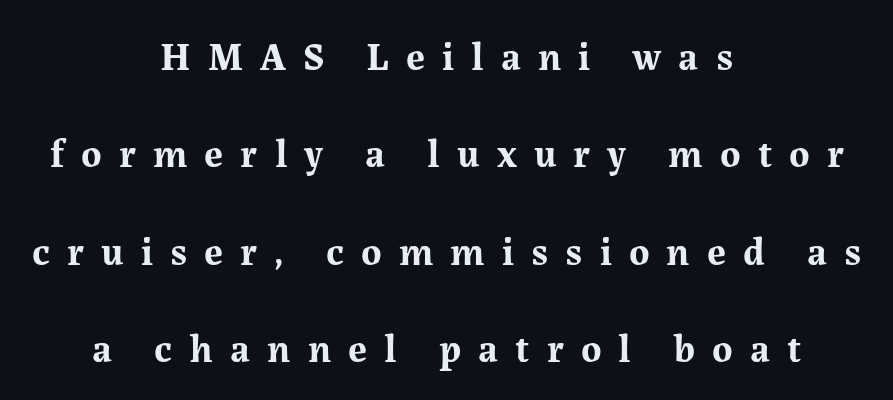
The lines in this sample share a center point and differ in where they start and stop. Is there much room between lines? Yes — plenty of vertical air separates them. Serifs: yes, visible at the terminals of the letterforms. Words float on clear page, feet unadorned. Character widths vary here, with narrow letters taking less room than wide ones. How heavy is the stroke? Heavy — this is a bold.
